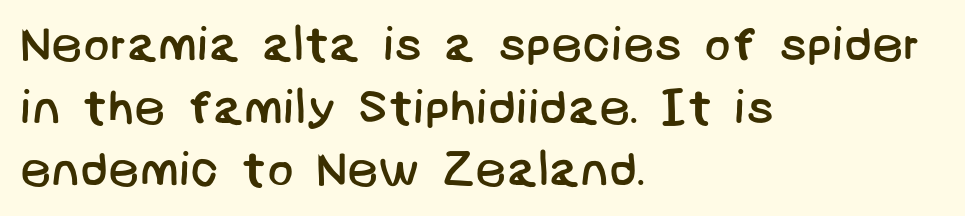
Q: Is the text bold? A: No.
Q: Is the typeface a serif or a sans-serif typeface? A: Sans-serif.
Q: Is the text underlined? A: No.
Q: How is the paragraph aligned? A: Left-aligned.
Q: Is the spacing between letters normal or unusually wide? A: Normal.
Q: Is the spacing between lines tight, normal or loose? A: Normal.
Q: Width (condensed, normal, or wide)? A: Normal.
Q: Stroke contrast? A: Low.
Q: x-height? A: Large.
